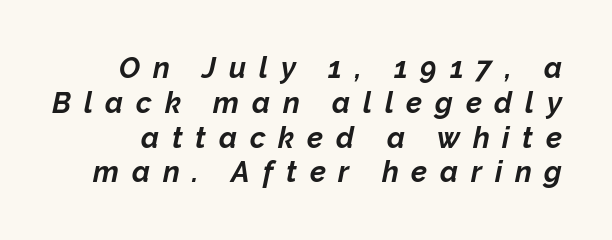
{"italic": "yes", "lean": "right", "slant_degrees": 12, "bold": "yes", "weight": "bold", "width": "normal", "stroke_contrast": "low", "x_height": "medium", "monospaced": "no", "underline": "no", "line_spacing_ratio": 1.2, "letter_spacing": "wide", "letter_spacing_em": 0.44, "glyph_px": 29}
